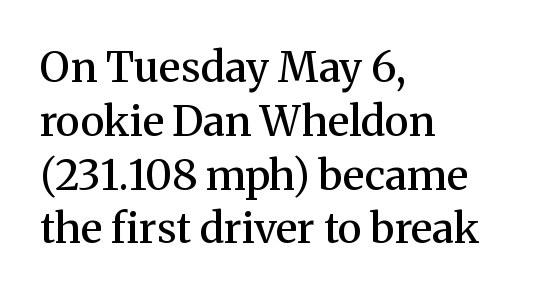
Q: Is the text bold? A: Semi-bold.
Q: Is the text italic (slanted)? A: No, it is upright.
Q: Is the typeface a serif or a sans-serif typeface? A: Serif.
Q: Is the text underlined? A: No.
Q: How is the paragraph aligned? A: Left-aligned.
Q: Is the spacing between letters normal or unusually wide? A: Normal.
Q: Is the spacing between lines tight, normal or loose? A: Normal.
Q: Width (condensed, normal, or wide)? A: Normal.
Q: Stroke contrast? A: Medium.
Q: x-height? A: Medium.
Q: Monospaced? A: No.
